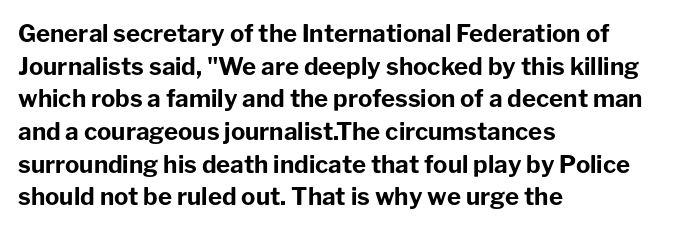
{"italic": "no", "bold": "yes", "underline": "no", "align": "left", "line_spacing": "normal", "line_spacing_ratio": 1.36, "letter_spacing": "normal", "letter_spacing_em": 0.0, "glyph_px": 24}
